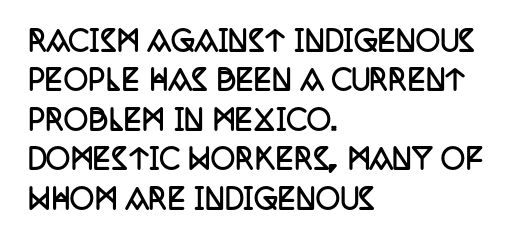
Q: Is the text bold? A: Yes.
Q: Is the text italic (slanted)? A: No, it is upright.
Q: Is the text underlined? A: No.
Q: How is the paragraph aligned? A: Left-aligned.
Q: Is the spacing between letters normal or unusually wide? A: Normal.
Q: Is the spacing between lines tight, normal or loose? A: Normal.
